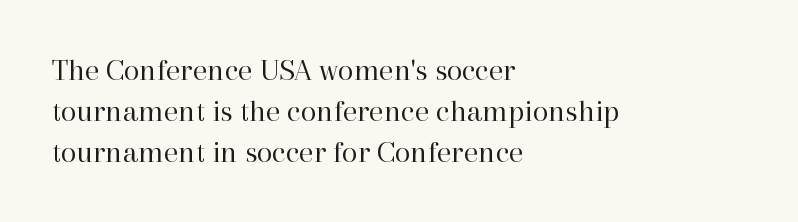
In CSS terms this would be text-align: left. Line spacing here is normal. Letters have the restrained weight of plain body copy at most. Only glyphs here, with clear space below each row. The characters display serif detailing at their extremities.
